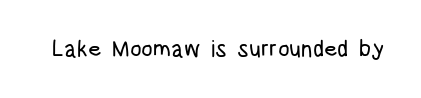
Q: Is the text italic (slanted)? A: No, it is upright.
Q: Is the text underlined? A: No.
Q: Is the spacing between letters normal or unusually wide? A: Normal.
